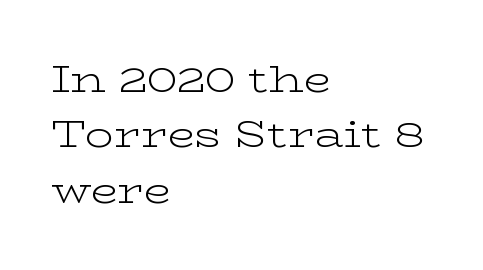
Q: Is the text bold? A: No.
Q: Is the text italic (slanted)? A: No, it is upright.
Q: Is the typeface a serif or a sans-serif typeface? A: Serif.
Q: Is the text underlined? A: No.
Q: How is the paragraph aligned? A: Left-aligned.
Q: Is the spacing between letters normal or unusually wide? A: Normal.
Q: Is the spacing between lines tight, normal or loose? A: Normal.
Q: Width (condensed, normal, or wide)? A: Wide.
Q: Stroke contrast? A: Low.
Q: x-height? A: Medium.
Q: Monospaced? A: No.
